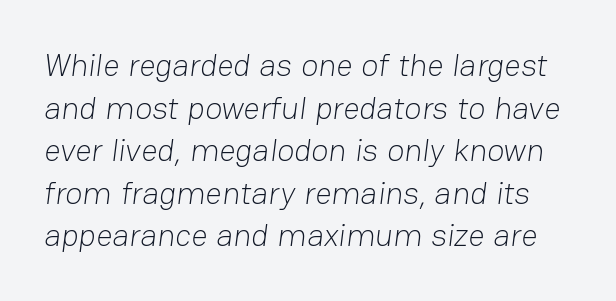
{"serif": "no", "bold": "no", "weight": "light", "width": "normal", "stroke_contrast": "low", "x_height": "medium", "monospaced": "no", "underline": "no", "line_spacing": "normal", "line_spacing_ratio": 1.33, "letter_spacing": "normal", "letter_spacing_em": 0.0, "glyph_px": 32}
